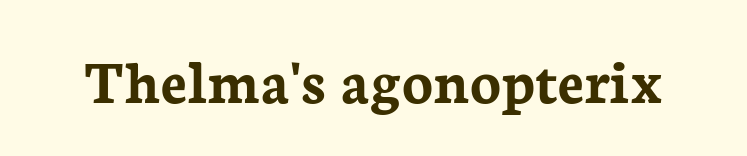
Q: Is the text bold? A: Yes.
Q: Is the text italic (slanted)? A: No, it is upright.
Q: Is the typeface a serif or a sans-serif typeface? A: Serif.
Q: Is the text underlined? A: No.
Q: Is the spacing between letters normal or unusually wide? A: Normal.
Q: Width (condensed, normal, or wide)? A: Normal.
Q: Stroke contrast? A: Low.
Q: x-height? A: Medium.
Q: Monospaced? A: No.
